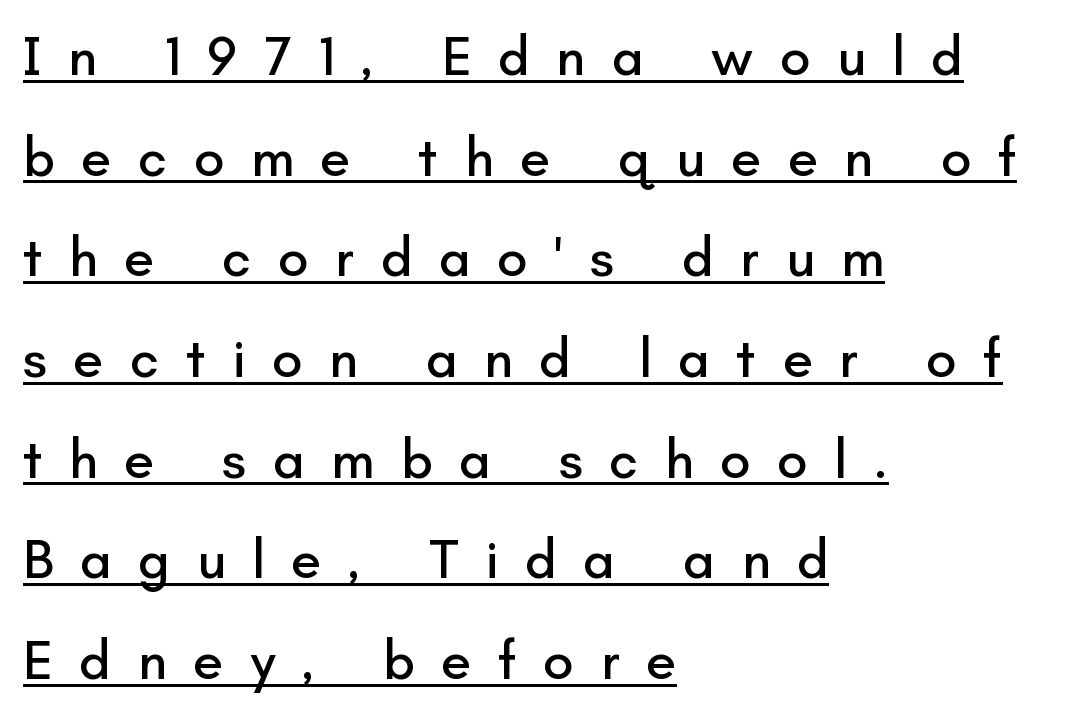
The image shows 55 px sans-serif type, upright; set left-aligned, line spacing 1.83x, unusually wide letter spacing (+0.48 em), underlined; low stroke contrast and a small x-height.
